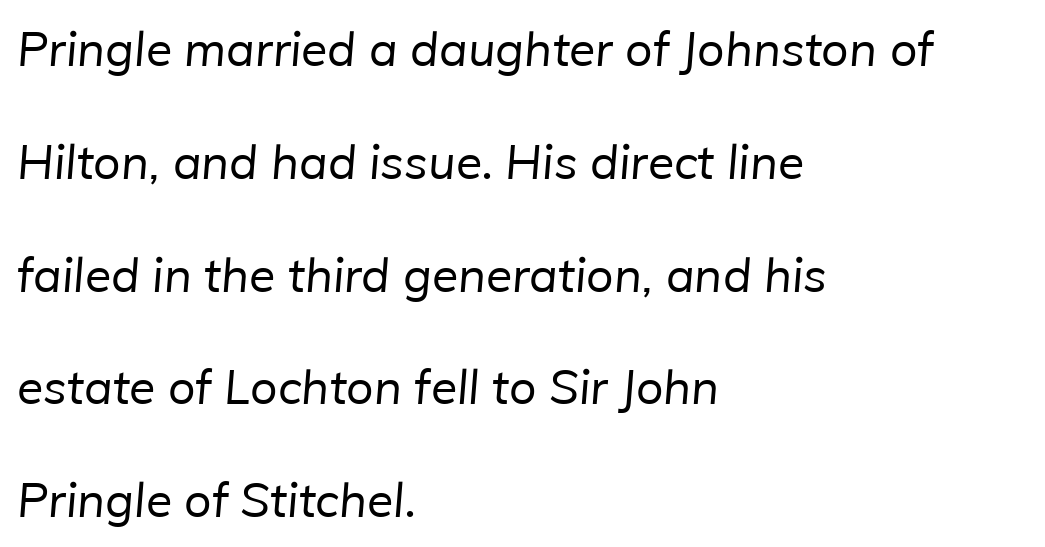
The image shows 48 px regular-weight sans-serif type; set left-aligned, loose line spacing (2.35x), normal letter spacing, not underlined; low stroke contrast and a medium x-height.
